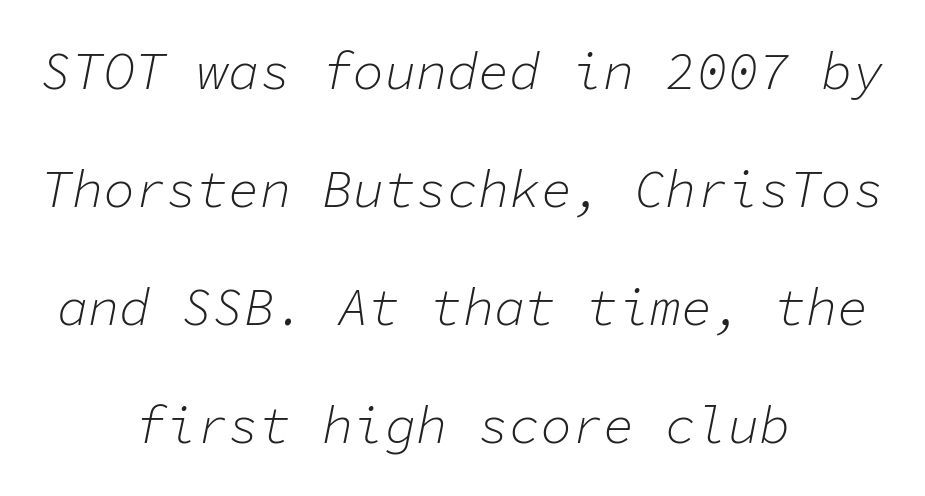
{"italic": "yes", "lean": "right", "slant_degrees": 11, "bold": "no", "weight": "light", "width": "normal", "stroke_contrast": "low", "x_height": "medium", "monospaced": "yes", "underline": "no", "align": "center", "line_spacing": "loose", "line_spacing_ratio": 2.27, "letter_spacing": "normal", "letter_spacing_em": 0.0, "glyph_px": 52}
